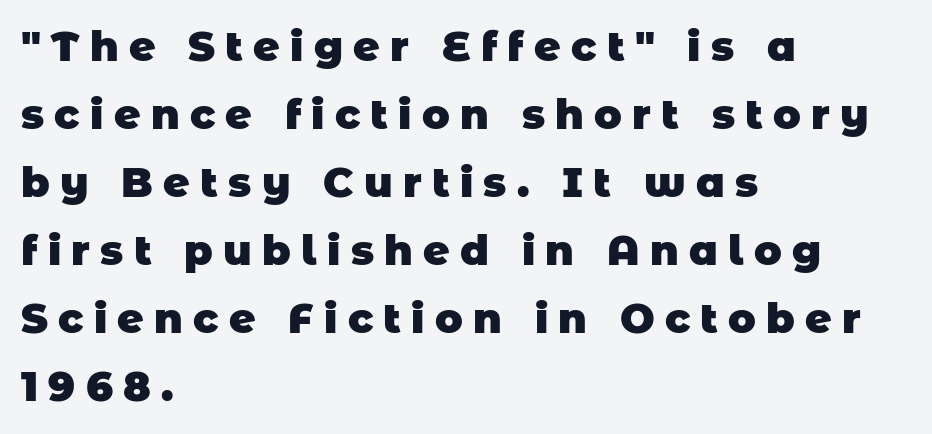
The image shows 41 px heavy sans-serif type; set left-aligned, normal line spacing (1.66x), unusually wide letter spacing (+0.25 em), not underlined; low stroke contrast and a large x-height.
